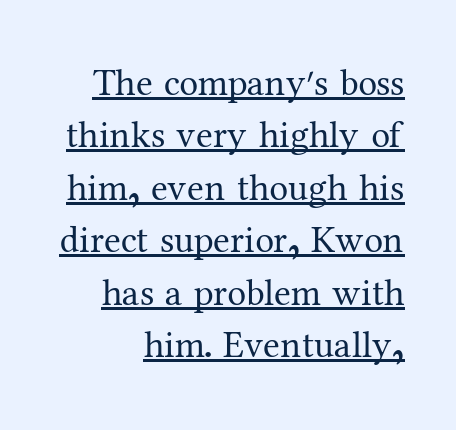
Q: Is the text bold? A: No.
Q: Is the text italic (slanted)? A: No, it is upright.
Q: Is the typeface a serif or a sans-serif typeface? A: Serif.
Q: Is the text underlined? A: Yes.
Q: How is the paragraph aligned? A: Right-aligned.
Q: Is the spacing between letters normal or unusually wide? A: Normal.
Q: Is the spacing between lines tight, normal or loose? A: Normal.
Q: Width (condensed, normal, or wide)? A: Normal.
Q: Stroke contrast? A: Medium.
Q: x-height? A: Medium.
Q: Monospaced? A: No.
